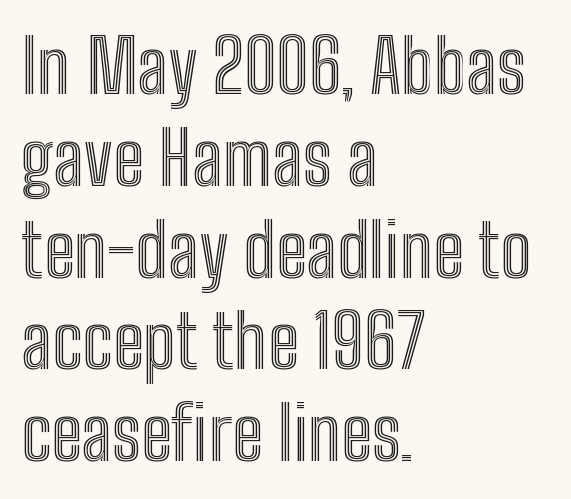
Default kerning and tracking; the words read as compact shapes. Descenders are the only things crossing below the line. Is this a fixed-width face? No — the glyphs have proportional, varying widths. Leftover space on each line is placed entirely after the last word.
